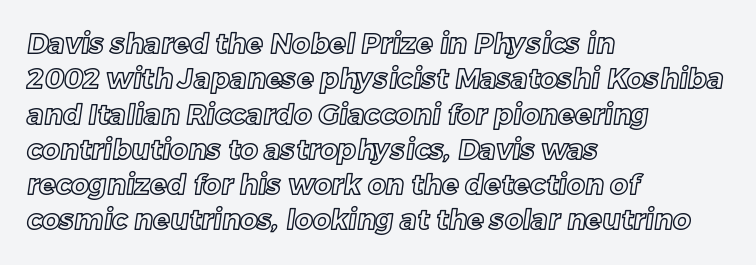
Q: Is the text underlined? A: No.
Q: How is the paragraph aligned? A: Left-aligned.
Q: Is the spacing between letters normal or unusually wide? A: Normal.
Q: Is the spacing between lines tight, normal or loose? A: Normal.
Q: Width (condensed, normal, or wide)? A: Normal.
Q: x-height? A: Medium.
Q: Monospaced? A: No.
